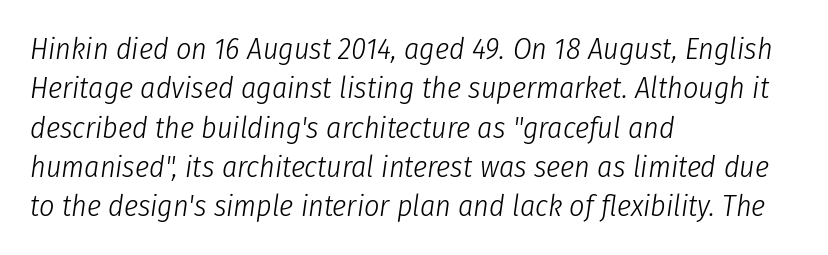
The passage shown is not bold in any degree. The letterforms sit shoulder to shoulder at normal distance. Proportional: the letters do not fall into vertical columns. If you drew a ruler down the left edge, every line would touch it. Vertical spacing — default.
